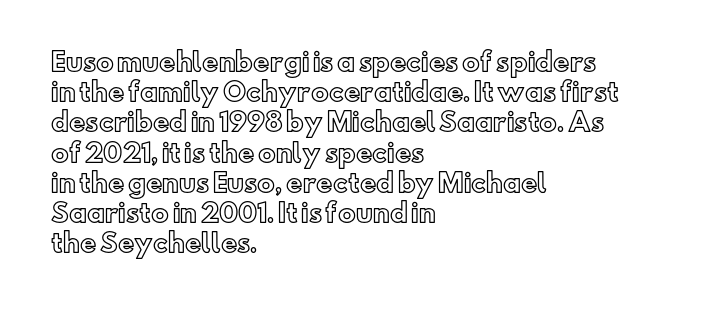
The image shows 25 px text type, upright; set left-aligned, line spacing 1.21x, normal letter spacing, not underlined.
